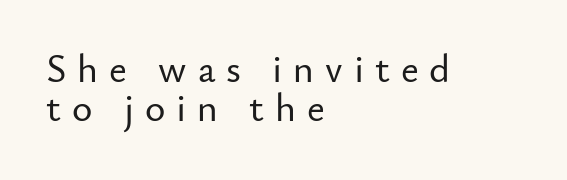
The image shows 39 px sans-serif type, upright; set left-aligned, tight line spacing (1.01x), unusually wide letter spacing (+0.28 em), not underlined; low stroke contrast and a small x-height.
